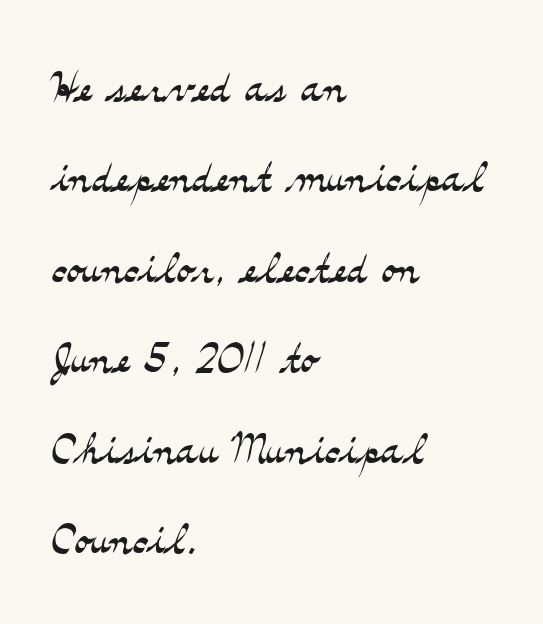
The image shows 58 px light, wide serif type; set left-aligned, normal line spacing (1.56x), normal letter spacing, not underlined; medium stroke contrast and a small x-height.
